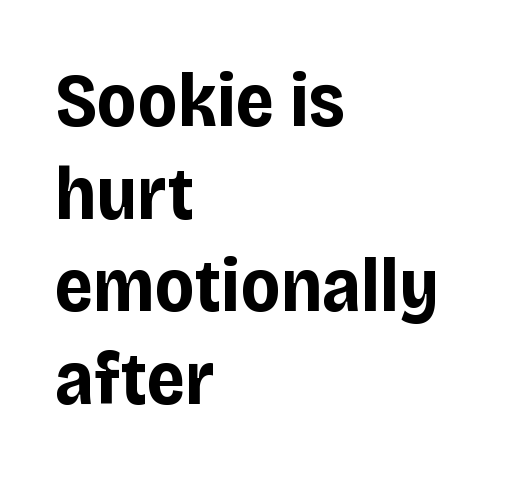
The image shows 76 px bold sans-serif type, upright; set left-aligned, line spacing 1.22x, normal letter spacing, not underlined; low stroke contrast and a large x-height.
